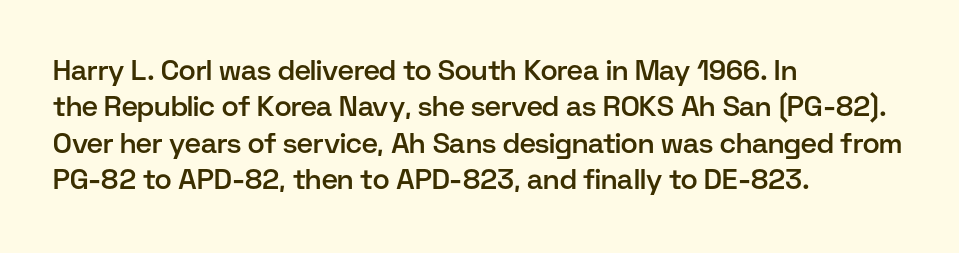
Q: Is the text bold? A: Semi-bold.
Q: Is the text italic (slanted)? A: No, it is upright.
Q: Is the typeface a serif or a sans-serif typeface? A: Sans-serif.
Q: Is the text underlined? A: No.
Q: How is the paragraph aligned? A: Left-aligned.
Q: Is the spacing between letters normal or unusually wide? A: Normal.
Q: Is the spacing between lines tight, normal or loose? A: Normal.
Q: Width (condensed, normal, or wide)? A: Normal.
Q: Stroke contrast? A: Low.
Q: x-height? A: Medium.
Q: Monospaced? A: No.
